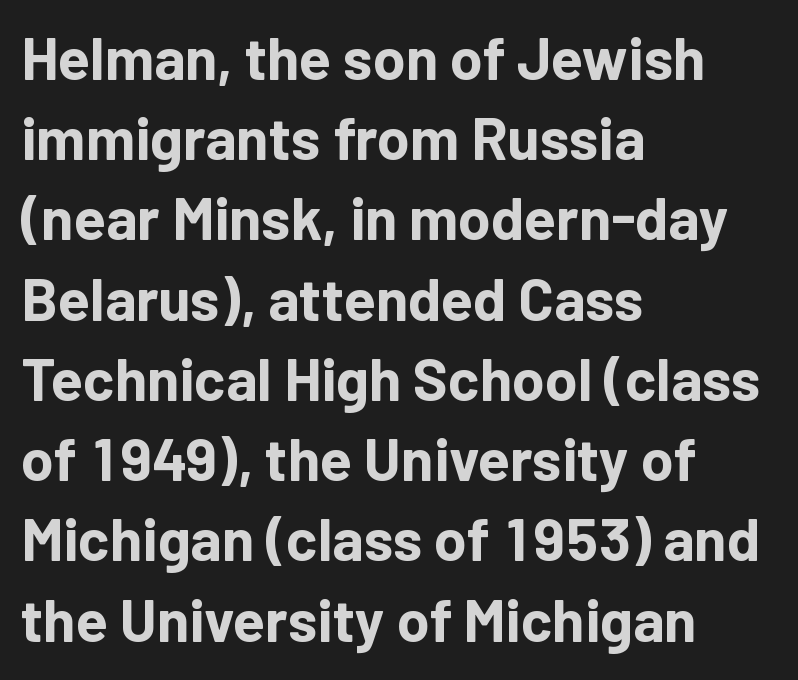
The image shows 59 px bold sans-serif type, upright; set left-aligned, normal line spacing (1.36x), normal letter spacing, not underlined; low stroke contrast and a medium x-height.
